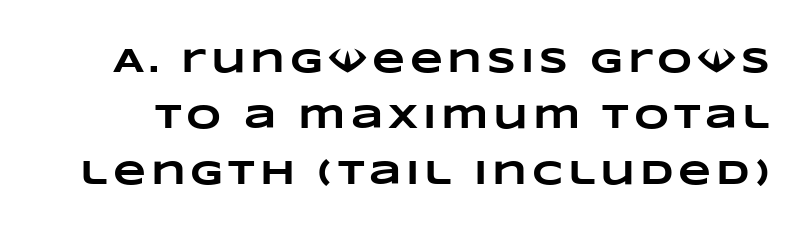
{"bold": "yes", "weight": "heavy", "width": "wide", "stroke_contrast": "low", "x_height": "large", "monospaced": "no", "underline": "no", "line_spacing": "normal", "line_spacing_ratio": 1.64, "glyph_px": 34}
